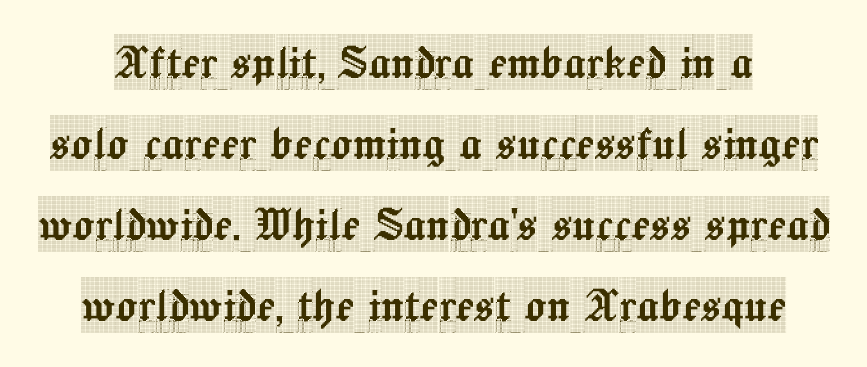
Q: Is the text italic (slanted)? A: No, it is upright.
Q: Is the typeface a serif or a sans-serif typeface? A: Serif.
Q: Is the text underlined? A: No.
Q: Is the spacing between letters normal or unusually wide? A: Normal.
Q: Is the spacing between lines tight, normal or loose? A: Normal.
Q: Width (condensed, normal, or wide)? A: Condensed.
Q: x-height? A: Large.
Q: Monospaced? A: No.
